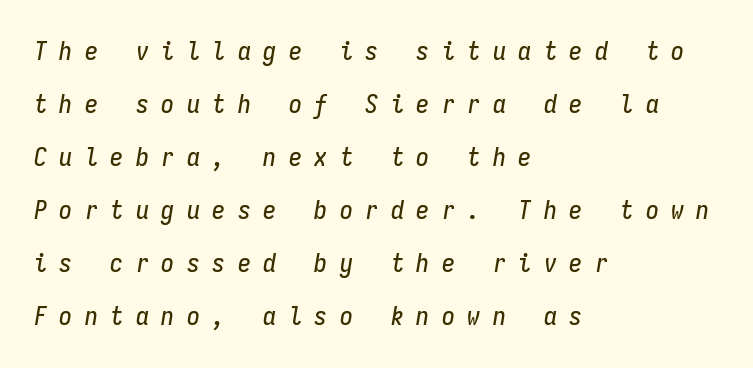
{"italic": "yes", "lean": "right", "slant_degrees": 9, "underline": "no", "align": "left", "line_spacing": "loose", "line_spacing_ratio": 2.04, "letter_spacing": "wide", "letter_spacing_em": 0.48, "glyph_px": 26}
